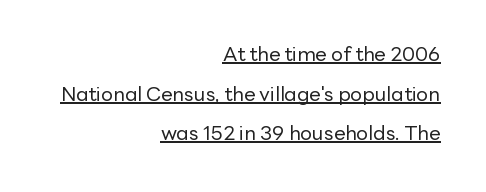
Q: Is the text bold? A: No.
Q: Is the text italic (slanted)? A: No, it is upright.
Q: Is the text underlined? A: Yes.
Q: How is the paragraph aligned? A: Right-aligned.
Q: Is the spacing between letters normal or unusually wide? A: Normal.
Q: Is the spacing between lines tight, normal or loose? A: Loose.
